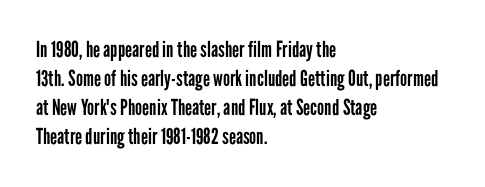
The image shows 22 px text type, upright; set left-aligned, normal line spacing (1.32x), normal letter spacing, not underlined.
